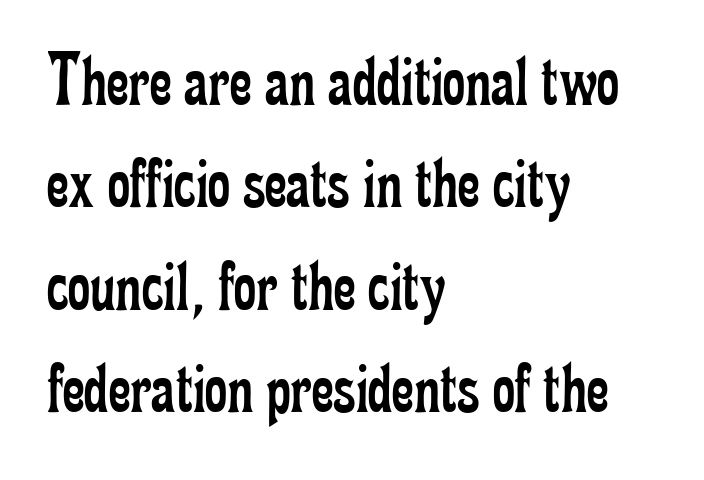
{"serif": "yes", "italic": "no", "bold": "no", "weight": "regular", "width": "condensed", "stroke_contrast": "low", "x_height": "small", "monospaced": "no", "underline": "no", "align": "left", "line_spacing": "normal", "line_spacing_ratio": 1.33, "letter_spacing": "normal", "letter_spacing_em": 0.0, "glyph_px": 77}
